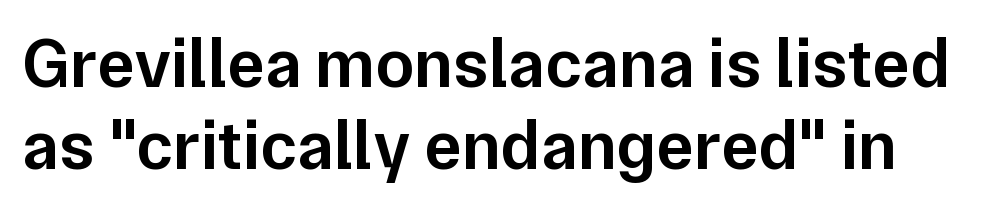
{"serif": "no", "italic": "no", "bold": "semi", "weight": "semibold", "width": "normal", "stroke_contrast": "low", "x_height": "medium", "monospaced": "no", "underline": "no", "line_spacing_ratio": 1.17, "letter_spacing": "normal", "letter_spacing_em": 0.0, "glyph_px": 70}
